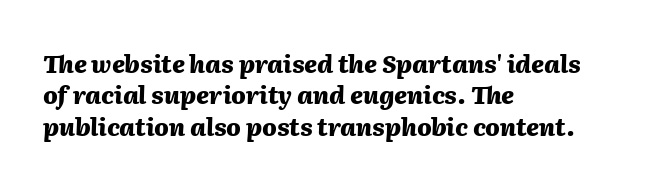
{"italic": "yes", "lean": "right", "slant_degrees": 2, "bold": "yes", "underline": "no", "align": "left", "line_spacing": "normal", "line_spacing_ratio": 1.31, "letter_spacing": "normal", "letter_spacing_em": 0.0, "glyph_px": 24}
